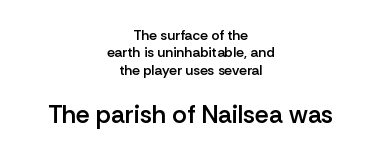
Each line is balanced around a shared central axis. Ordinary non-slanted type is in use. This sample uses plain, unmodified letter spacing. The face used here appears at its bigger size in the lower chunk.
